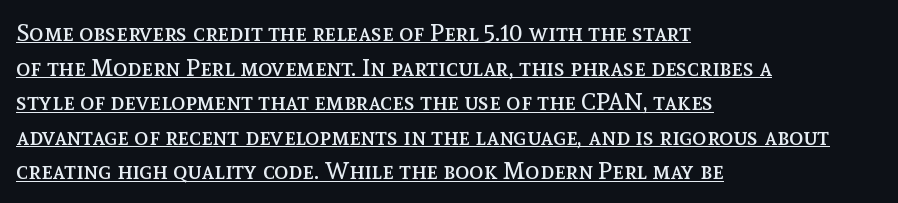
{"italic": "no", "bold": "no", "underline": "yes", "align": "left", "line_spacing": "normal", "line_spacing_ratio": 1.44, "letter_spacing": "normal", "letter_spacing_em": 0.0, "glyph_px": 24}
